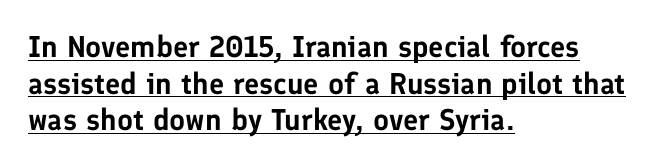
Nope, no serifs anywhere on these letters. The lettering holds an erect, upright posture throughout. This sample carries an underscore along the baseline area. One-word summary of the alignment: left. Nobody touched the tracking dial on this one.
